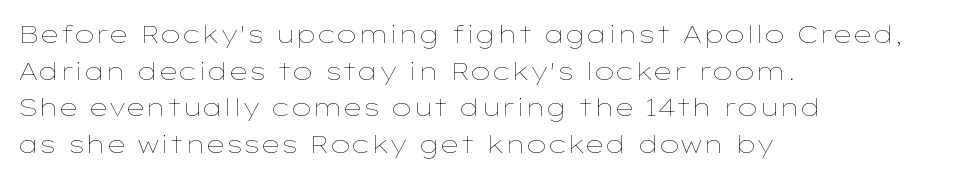
The image shows 25 px text type, upright; set left-aligned, normal line spacing (1.47x), normal letter spacing, not underlined.
